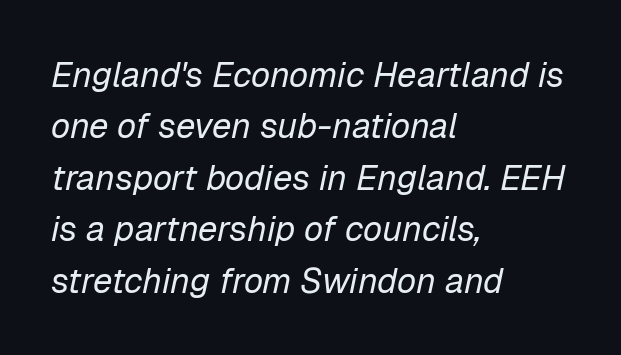
Q: Is the text bold? A: No.
Q: Is the text italic (slanted)? A: Yes, it leans right by about 12 degrees.
Q: Is the text underlined? A: No.
Q: How is the paragraph aligned? A: Left-aligned.
Q: Is the spacing between letters normal or unusually wide? A: Normal.
Q: Is the spacing between lines tight, normal or loose? A: Normal.
Q: Width (condensed, normal, or wide)? A: Normal.
Q: Stroke contrast? A: Low.
Q: x-height? A: Medium.
Q: Monospaced? A: No.
